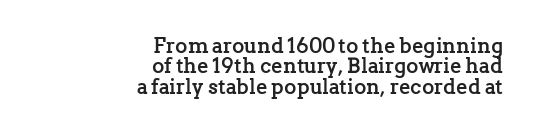
{"italic": "no", "bold": "yes", "underline": "no", "align": "right", "line_spacing": "tight", "line_spacing_ratio": 0.97, "letter_spacing": "normal", "letter_spacing_em": 0.0, "glyph_px": 21}
